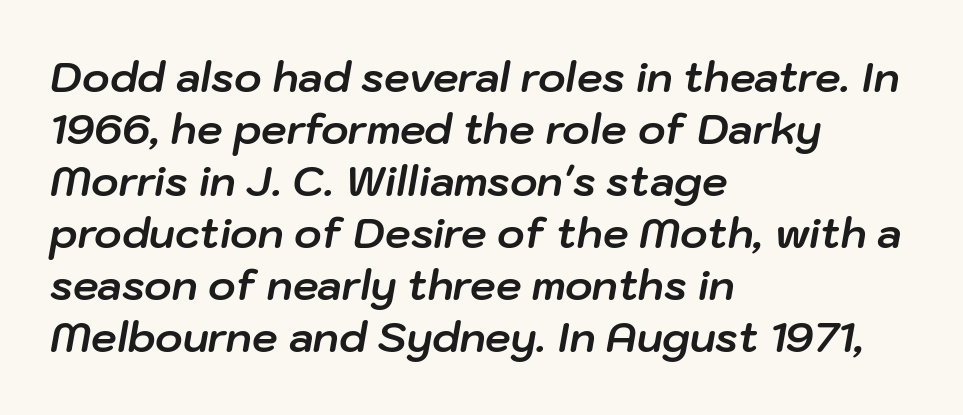
Q: Is the text bold? A: Yes.
Q: Is the text italic (slanted)? A: Yes, it leans right by about 10 degrees.
Q: Is the text underlined? A: No.
Q: How is the paragraph aligned? A: Left-aligned.
Q: Is the spacing between letters normal or unusually wide? A: Normal.
Q: Is the spacing between lines tight, normal or loose? A: Normal.
Q: Width (condensed, normal, or wide)? A: Normal.
Q: Stroke contrast? A: Low.
Q: x-height? A: Medium.
Q: Monospaced? A: No.
